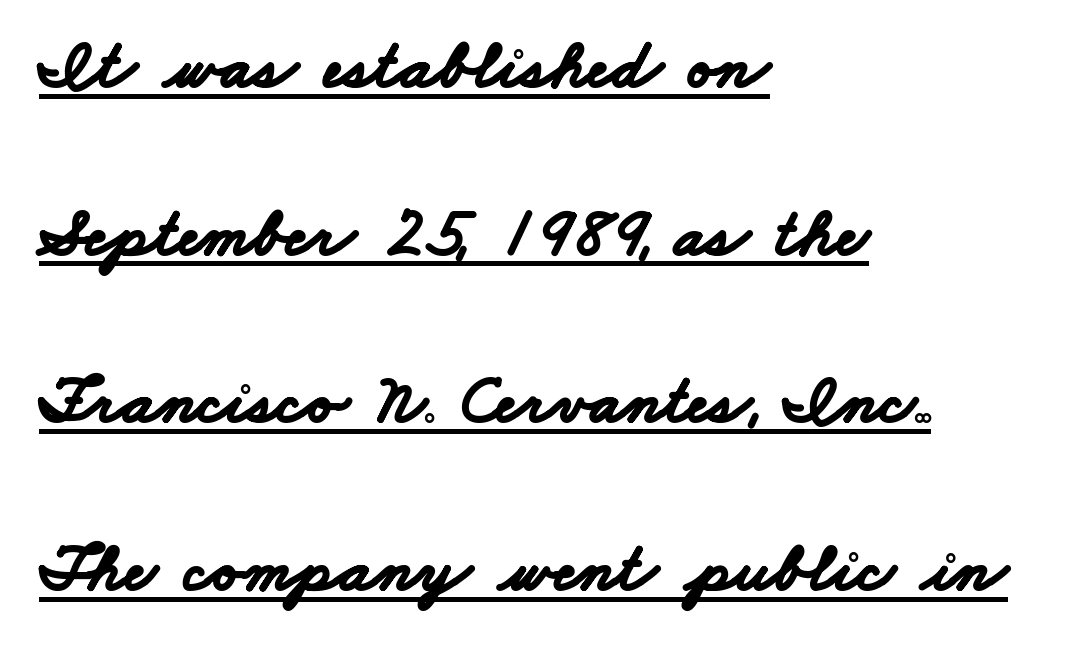
The image shows 69 px bold, wide sans-serif type; set left-aligned, loose line spacing (2.43x), normal letter spacing, underlined; low stroke contrast and a small x-height.
